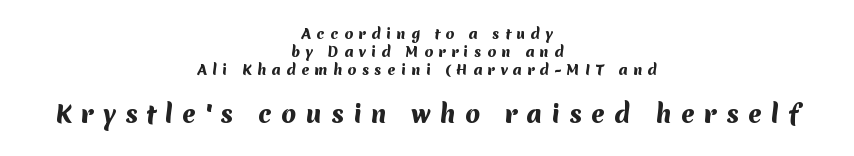
{"bold": "yes", "underline": "no", "align": "center", "line_spacing": "normal", "line_spacing_ratio": 1.29, "letter_spacing": "wide", "letter_spacing_em": 0.38, "larger_block": "second", "size_ratio": 1.71, "glyph_px": 24}
